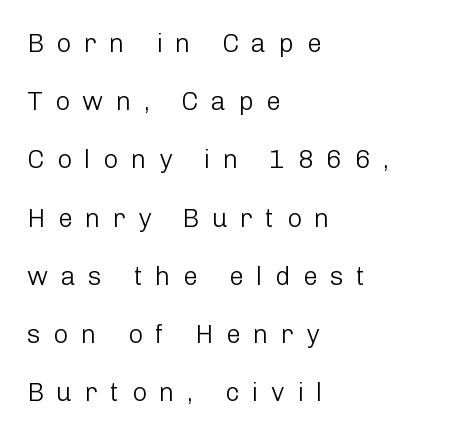
The image shows 26 px text type, upright; set left-aligned, loose line spacing (2.24x), unusually wide letter spacing (+0.48 em), not underlined.
